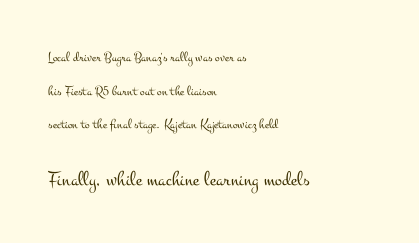
Q: Is the text bold? A: No.
Q: Is the text italic (slanted)? A: Yes.
Q: Is the text underlined? A: No.
Q: How is the paragraph aligned? A: Left-aligned.
Q: Is the spacing between letters normal or unusually wide? A: Normal.
Q: Is the spacing between lines tight, normal or loose? A: Loose.
Q: Which block of text is set in a larger size, the first (top) or the second (bottom)? A: The second (bottom) one.
